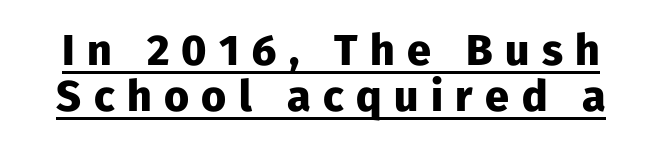
Q: Is the text bold? A: Yes.
Q: Is the text italic (slanted)? A: No, it is upright.
Q: Is the typeface a serif or a sans-serif typeface? A: Sans-serif.
Q: Is the text underlined? A: Yes.
Q: Is the spacing between letters normal or unusually wide? A: Unusually wide.
Q: Is the spacing between lines tight, normal or loose? A: Tight.
Q: Width (condensed, normal, or wide)? A: Normal.
Q: Stroke contrast? A: Low.
Q: x-height? A: Medium.
Q: Monospaced? A: No.
